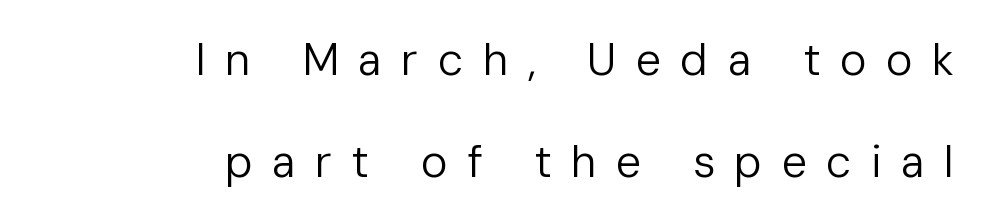
{"serif": "no", "italic": "no", "bold": "no", "weight": "regular", "width": "normal", "stroke_contrast": "low", "x_height": "medium", "monospaced": "no", "underline": "no", "align": "right", "line_spacing": "loose", "line_spacing_ratio": 2.27, "letter_spacing": "wide", "letter_spacing_em": 0.43, "glyph_px": 45}
